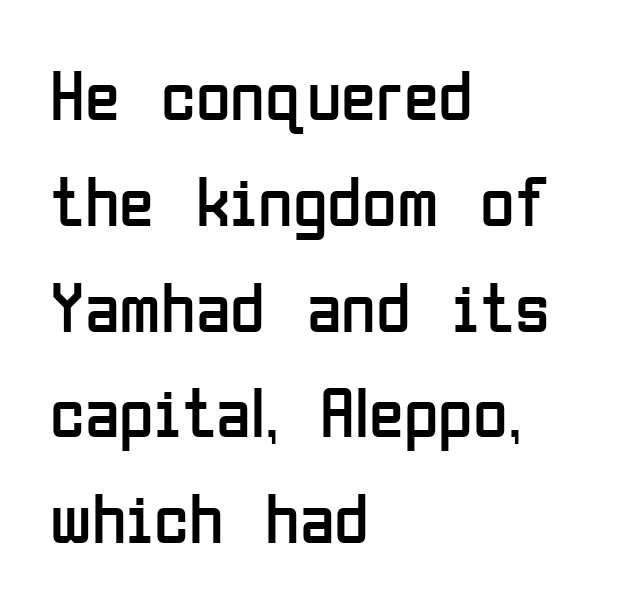
{"serif": "no", "italic": "no", "bold": "no", "weight": "regular", "width": "condensed", "stroke_contrast": "low", "x_height": "medium", "monospaced": "no", "underline": "no", "align": "left", "line_spacing": "normal", "line_spacing_ratio": 1.49, "letter_spacing": "normal", "letter_spacing_em": 0.0, "glyph_px": 71}
